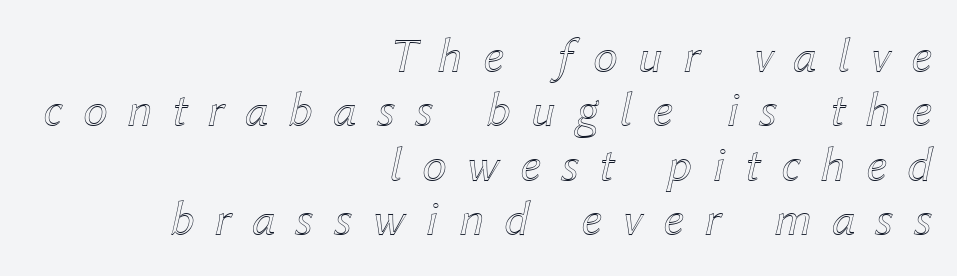
{"italic": "yes", "lean": "right", "slant_degrees": 12, "width": "normal", "x_height": "medium", "monospaced": "no", "underline": "no", "align": "right", "line_spacing": "tight", "line_spacing_ratio": 1.09, "letter_spacing": "wide", "letter_spacing_em": 0.4, "glyph_px": 50}
